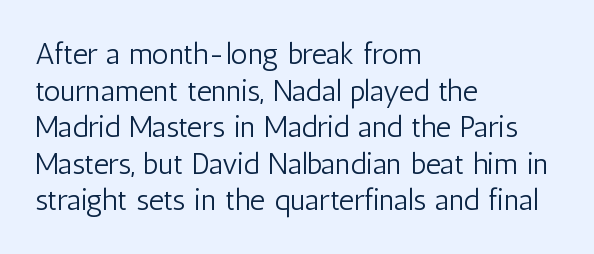
{"serif": "no", "italic": "no", "bold": "no", "weight": "light", "width": "condensed", "stroke_contrast": "low", "x_height": "medium", "monospaced": "no", "underline": "no", "align": "left", "line_spacing_ratio": 1.22, "letter_spacing": "normal", "letter_spacing_em": 0.0, "glyph_px": 30}
